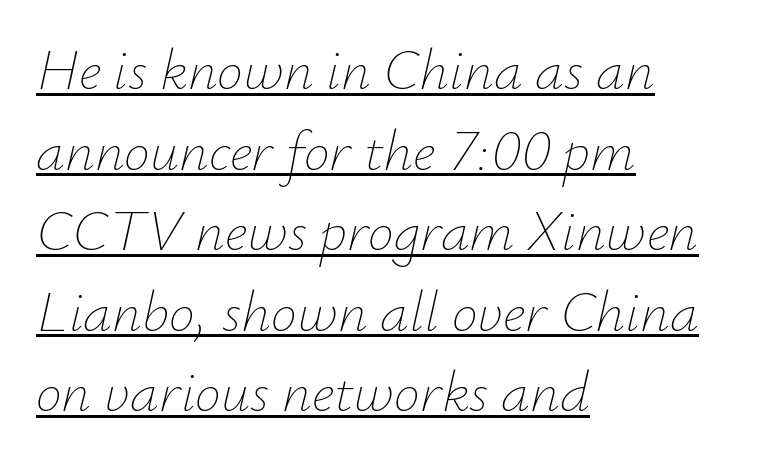
{"italic": "yes", "lean": "right", "slant_degrees": 12, "bold": "no", "weight": "thin", "width": "normal", "stroke_contrast": "low", "x_height": "small", "monospaced": "no", "underline": "yes", "align": "left", "line_spacing": "normal", "line_spacing_ratio": 1.39, "letter_spacing": "normal", "letter_spacing_em": 0.0, "glyph_px": 58}
